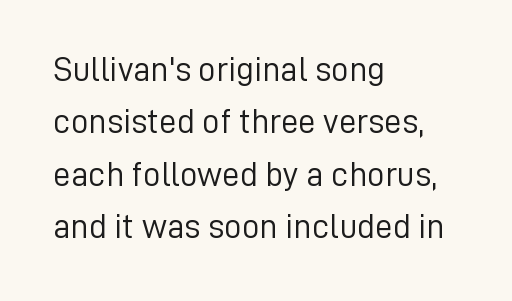
This reads as an unemphasized weight, regular at the heaviest. Do the letters lean? They stand straight. This rendering uses left alignment, leaving the right contour irregular. Caption: standard tracking, unaltered. The space between consecutive lines is moderate.
